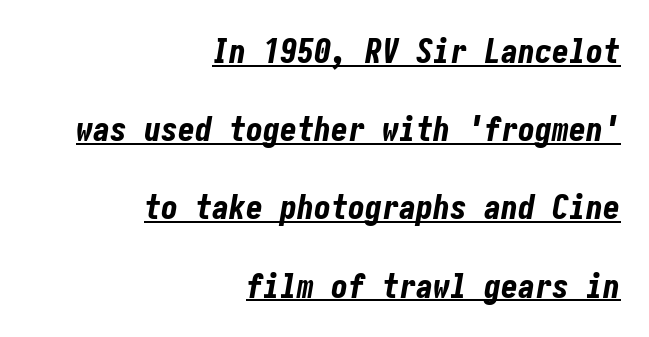
The image shows 34 px bold, condensed type, italic (leaning right); set right-aligned, loose line spacing (2.3x), normal letter spacing, underlined; low stroke contrast and a medium x-height.
